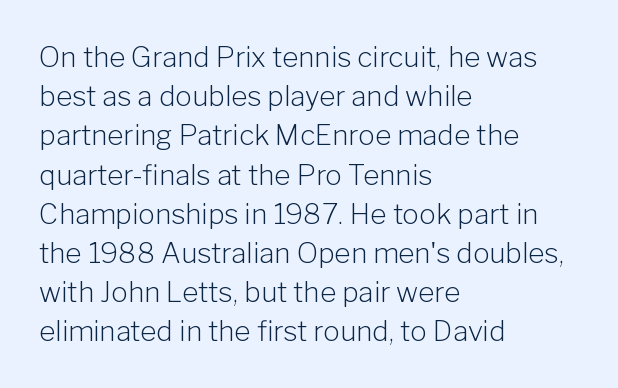
{"serif": "no", "italic": "no", "bold": "no", "weight": "light", "width": "normal", "stroke_contrast": "low", "x_height": "medium", "monospaced": "no", "underline": "no", "align": "left", "line_spacing": "normal", "line_spacing_ratio": 1.4, "letter_spacing": "normal", "letter_spacing_em": 0.0, "glyph_px": 28}
